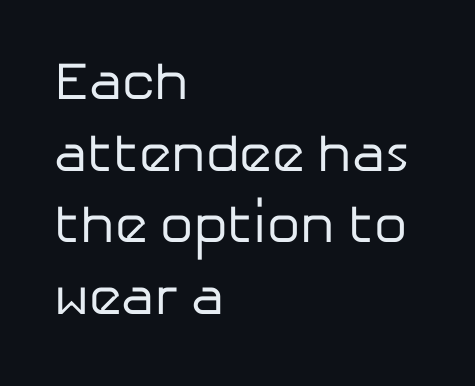
{"serif": "no", "italic": "no", "bold": "no", "weight": "regular", "width": "normal", "stroke_contrast": "low", "x_height": "medium", "monospaced": "no", "underline": "no", "align": "left", "line_spacing": "normal", "line_spacing_ratio": 1.35, "letter_spacing": "normal", "letter_spacing_em": 0.0, "glyph_px": 53}
